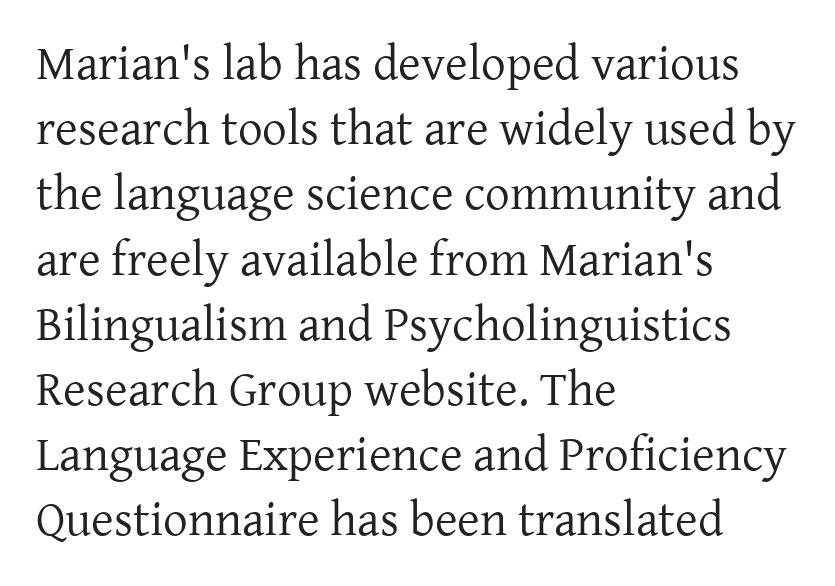
The image shows 49 px regular-weight serif type, upright; set left-aligned, normal line spacing (1.33x), normal letter spacing, not underlined; low stroke contrast and a medium x-height.
